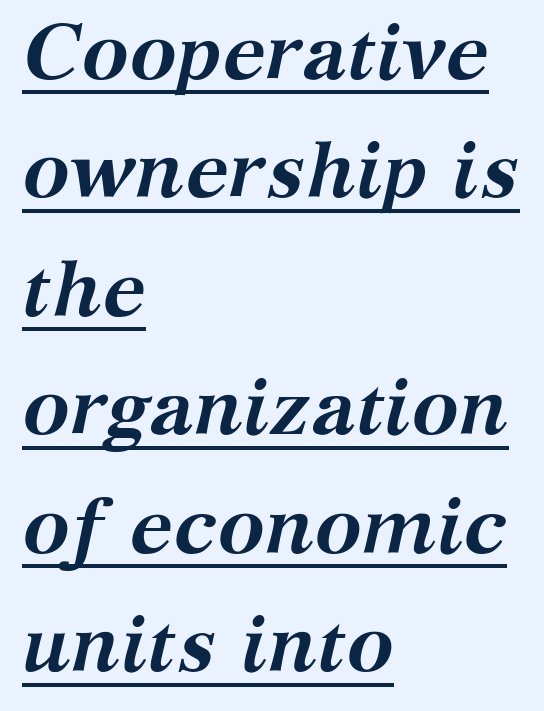
A classic flush-left, rag-right setting is used for this passage. Inter-character spacing is left at the font's built-in metrics. The lettering tilts uniformly, giving the passage an italic look. A typesetter would call this proportional, since set widths differ per character. Look at the stroke-to-counter ratio: heavy, a bold. Interline gaps are of average width in this sample.
